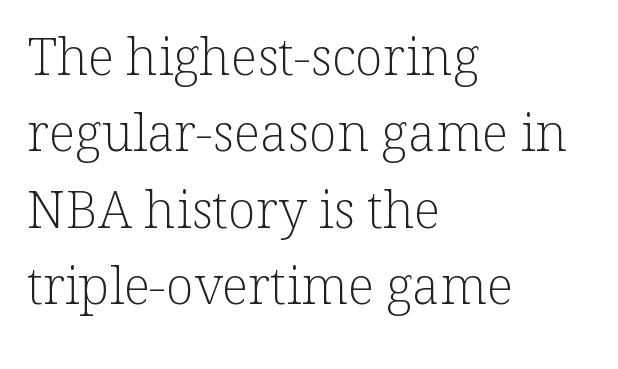
Each letter's strokes conclude with small projecting serifs. Proportional: the letters do not fall into vertical columns. Interline gaps are of average width in this sample. The strip under each line holds only bare page.
